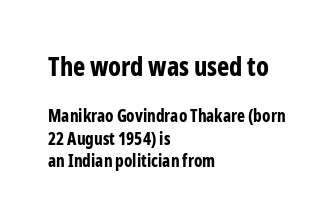
Unmarked baselines from the first word to the last. The letters are bold, with thick, heavy strokes. In CSS terms this would be text-align: left. Ascenders rise straight up at ninety degrees. Size hierarchy here favors the leading block over the trailing one. Compared with typical body copy, the letter spacing here is the same.
